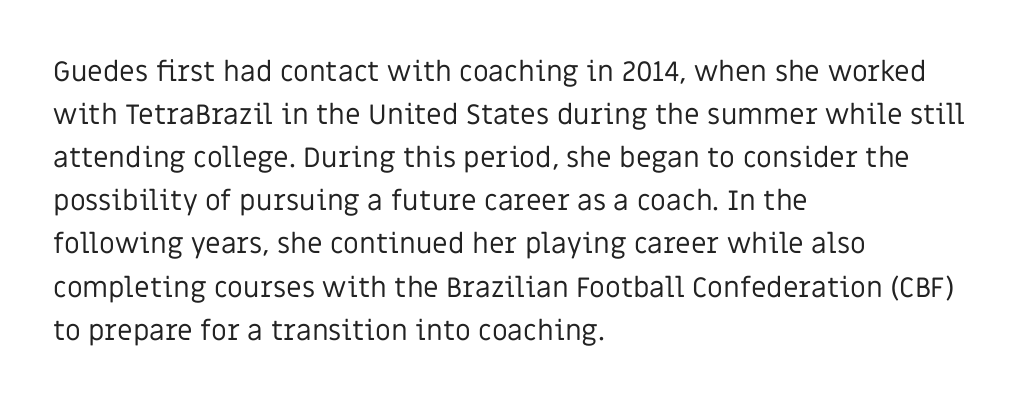
The image shows 28 px regular-weight sans-serif type, upright; set left-aligned, normal line spacing (1.54x), normal letter spacing, not underlined; low stroke contrast and a large x-height.
